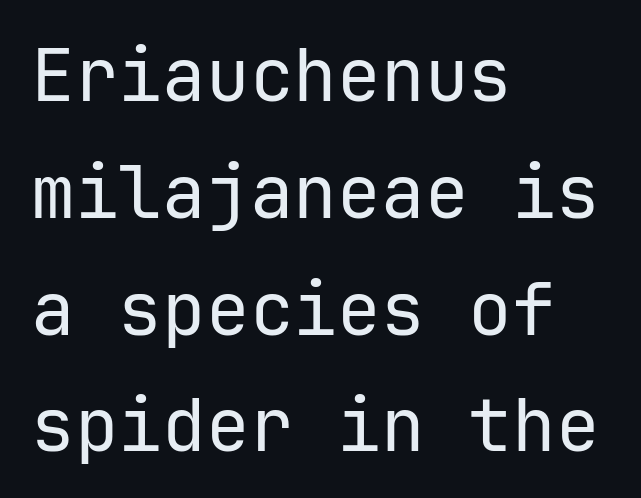
The image shows 73 px regular-weight sans-serif type, upright; set left-aligned, normal line spacing (1.6x), normal letter spacing, not underlined; low stroke contrast and a medium x-height.
